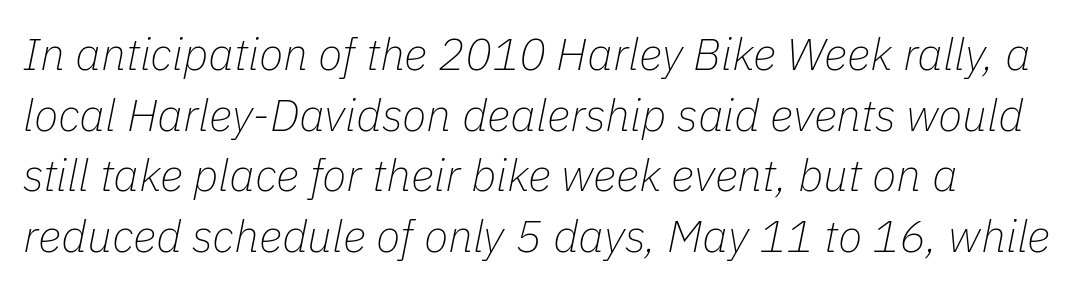
{"italic": "yes", "lean": "right", "slant_degrees": 11, "bold": "no", "weight": "thin", "width": "normal", "stroke_contrast": "low", "x_height": "medium", "monospaced": "no", "underline": "no", "align": "left", "line_spacing": "normal", "line_spacing_ratio": 1.35, "letter_spacing": "normal", "letter_spacing_em": 0.0, "glyph_px": 45}
